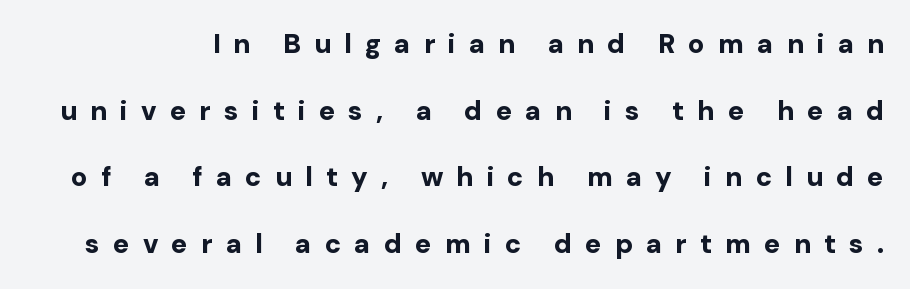
The tracking reads as deliberately expanded to a designer's eye. The typography opts for an upright posture over an oblique one. Airy leading. Clear beneath every line of the passage. Set as a true bold cut, around the 700 mark.
